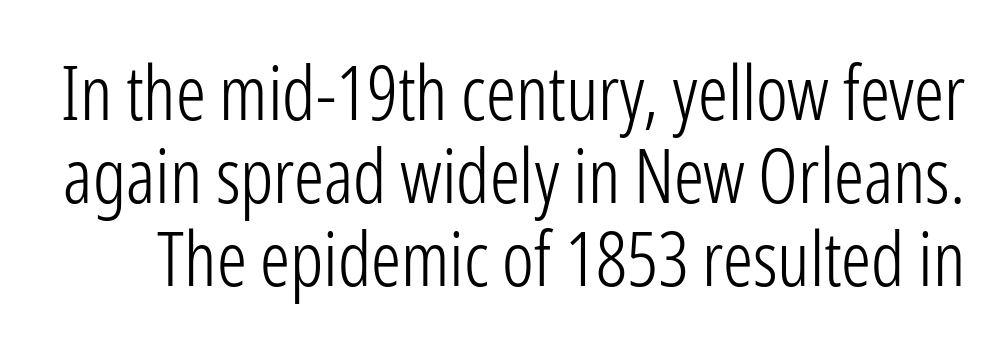
The image shows 75 px light, condensed sans-serif type, upright; set tight line spacing (1.11x), normal letter spacing, not underlined; low stroke contrast and a medium x-height.
